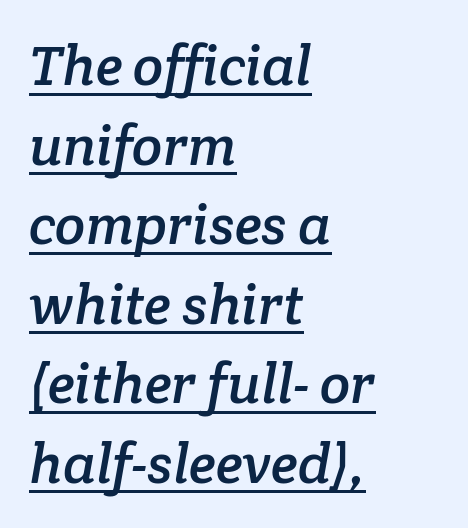
The image shows 56 px serif type; set left-aligned, normal line spacing (1.42x), normal letter spacing, underlined; low stroke contrast and a medium x-height.
